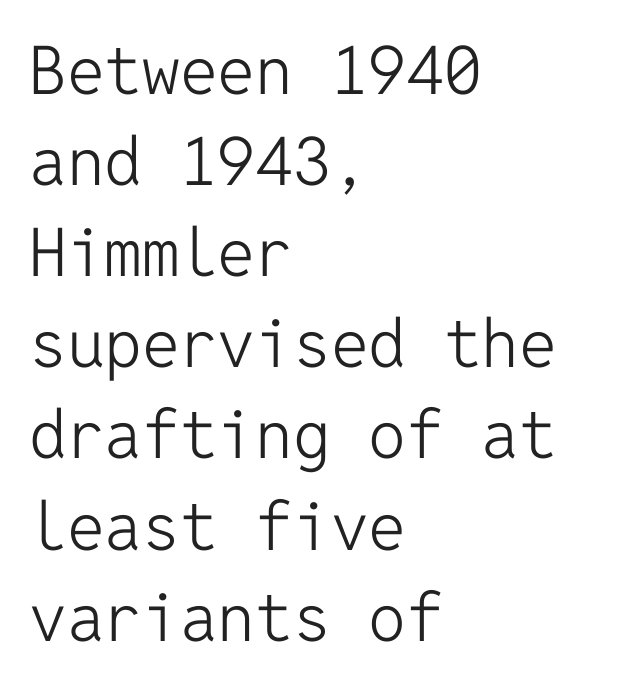
Style check: upright. Is this a heavy cut? Hardly; it is regular or lighter. Leading matches the norm, producing a regular column. Nobody touched the tracking dial on this one. The paragraph has a hard left edge and a soft right edge.
